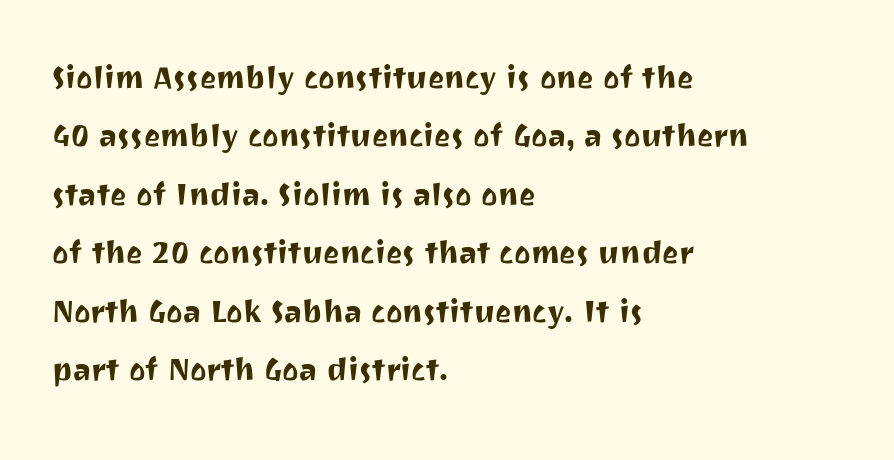
How would I describe the line gaps? Plain and ordinary. Any mark beneath the type? The region is blank. Line beginnings align vertically; line endings do not. Quick note: not italic, upright.
